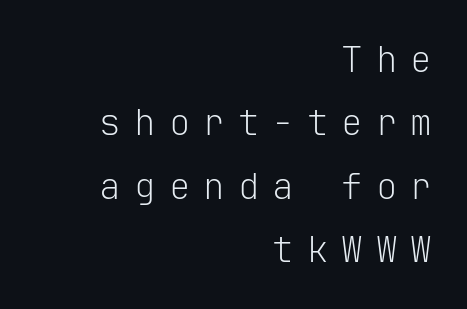
{"serif": "no", "italic": "no", "bold": "no", "weight": "light", "width": "normal", "stroke_contrast": "low", "x_height": "medium", "monospaced": "yes", "underline": "no", "align": "right", "line_spacing_ratio": 1.76, "letter_spacing": "wide", "letter_spacing_em": 0.36, "glyph_px": 36}
